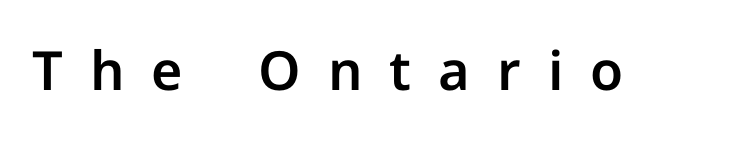
Q: Is the text italic (slanted)? A: No, it is upright.
Q: Is the typeface a serif or a sans-serif typeface? A: Sans-serif.
Q: Is the text underlined? A: No.
Q: Is the spacing between letters normal or unusually wide? A: Unusually wide.
Q: Width (condensed, normal, or wide)? A: Normal.
Q: Stroke contrast? A: Low.
Q: x-height? A: Medium.
Q: Monospaced? A: No.
